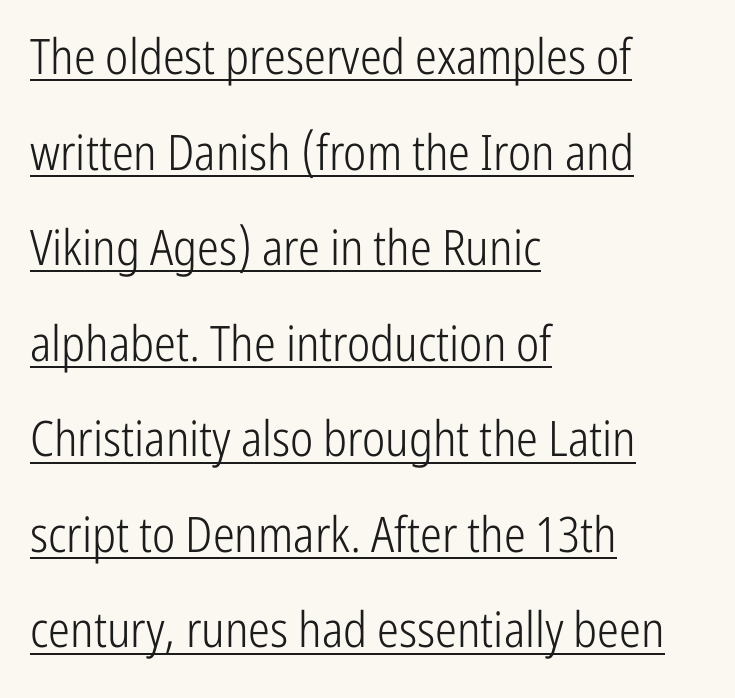
The image shows 49 px light, condensed sans-serif type, upright; set left-aligned, loose line spacing (1.95x), normal letter spacing, underlined; low stroke contrast and a medium x-height.
